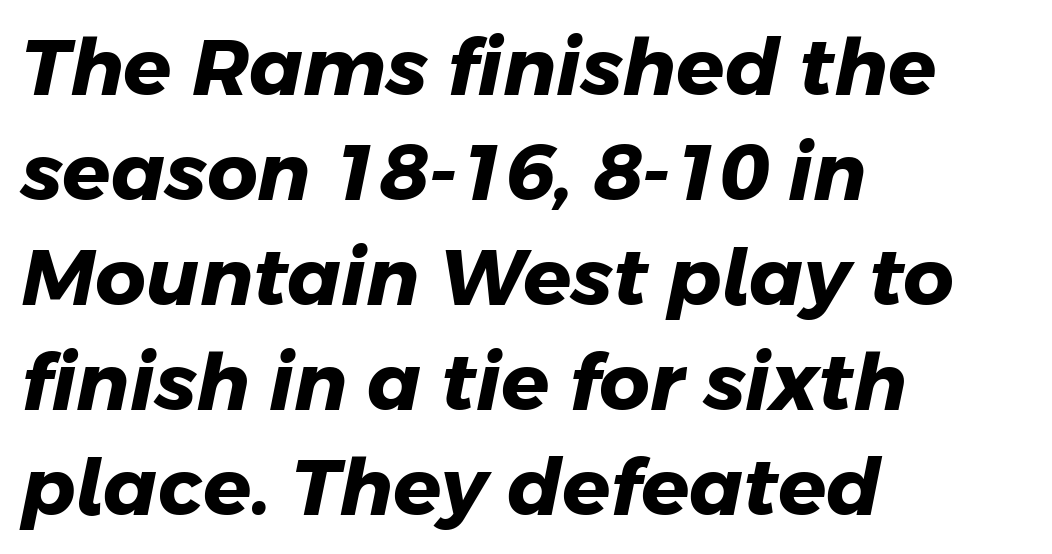
{"serif": "no", "bold": "yes", "weight": "heavy", "width": "normal", "stroke_contrast": "low", "x_height": "medium", "monospaced": "no", "underline": "no", "align": "left", "line_spacing": "normal", "line_spacing_ratio": 1.33, "letter_spacing": "normal", "letter_spacing_em": 0.0, "glyph_px": 79}
